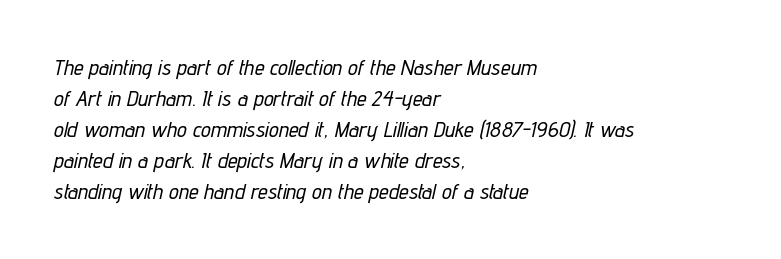
Honestly, there is no underline to notice here at all. The rendering applies a slant to the glyphs. This block has exactly the height ordinary leading produces. The tracking reads as untouched default to a designer's eye.
